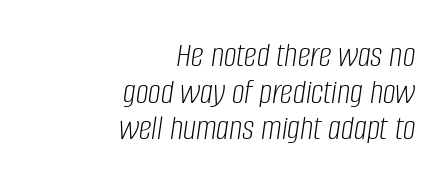
Students, observe: this is what under-led, compact text looks like. The rendering applies a slant to the glyphs. The strokes carry an ordinary text weight at most. You could call the tracking neutral — neither tight nor loose. Every row of glyphs terminates at an identical x-position on the right.
